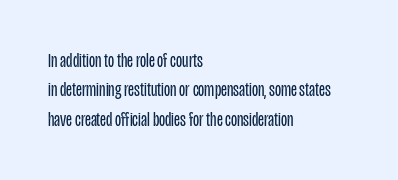
{"italic": "no", "bold": "no", "underline": "no", "align": "left", "line_spacing": "normal", "line_spacing_ratio": 1.47, "letter_spacing": "normal", "letter_spacing_em": 0.0, "glyph_px": 20}
